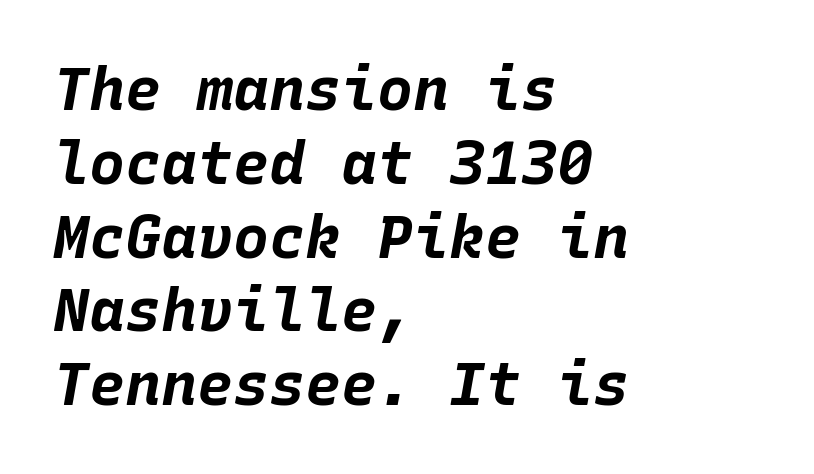
Q: Is the text bold? A: Yes.
Q: Is the text italic (slanted)? A: Yes, it leans right by about 10 degrees.
Q: Is the text underlined? A: No.
Q: How is the paragraph aligned? A: Left-aligned.
Q: Is the spacing between letters normal or unusually wide? A: Normal.
Q: Width (condensed, normal, or wide)? A: Normal.
Q: Stroke contrast? A: Low.
Q: x-height? A: Large.
Q: Monospaced? A: Yes.
